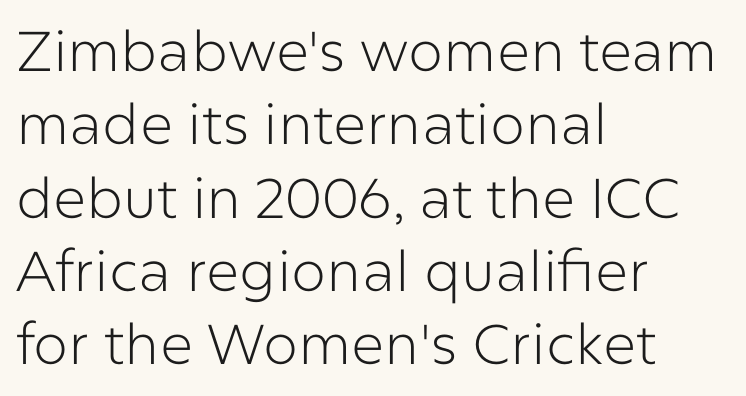
How would I describe the line gaps? Plain and ordinary. A typesetter would call this proportional, since set widths differ per character. Nobody drew a line under any word here. Serif or sans? Sans — the stroke terminals are bare. These lines keep a tight, regular rhythm from letter to letter.
